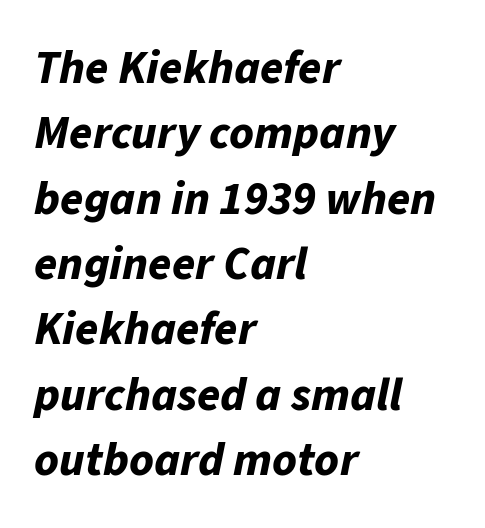
{"italic": "yes", "lean": "right", "slant_degrees": 11, "bold": "yes", "weight": "bold", "width": "normal", "stroke_contrast": "low", "x_height": "medium", "monospaced": "no", "underline": "no", "align": "left", "line_spacing": "normal", "line_spacing_ratio": 1.39, "letter_spacing": "normal", "letter_spacing_em": 0.0, "glyph_px": 47}
